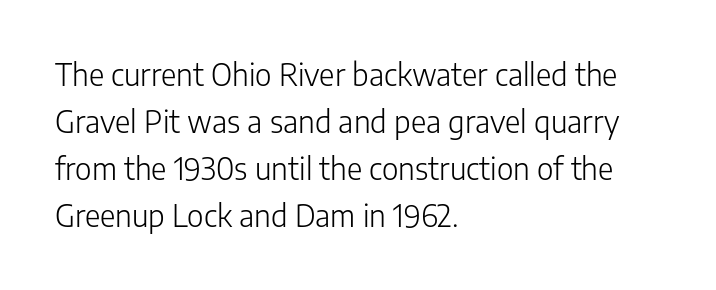
A roman cut, with each character standing at attention. Here the designer chose a conventional face with non-uniform glyph widths. Plain, unruled lines of type. The block of text has a typical density, with ordinary space between rows. The face used here is a sans, in the tradition of grotesques and geometrics. Line starts are locked; line ends wander.
